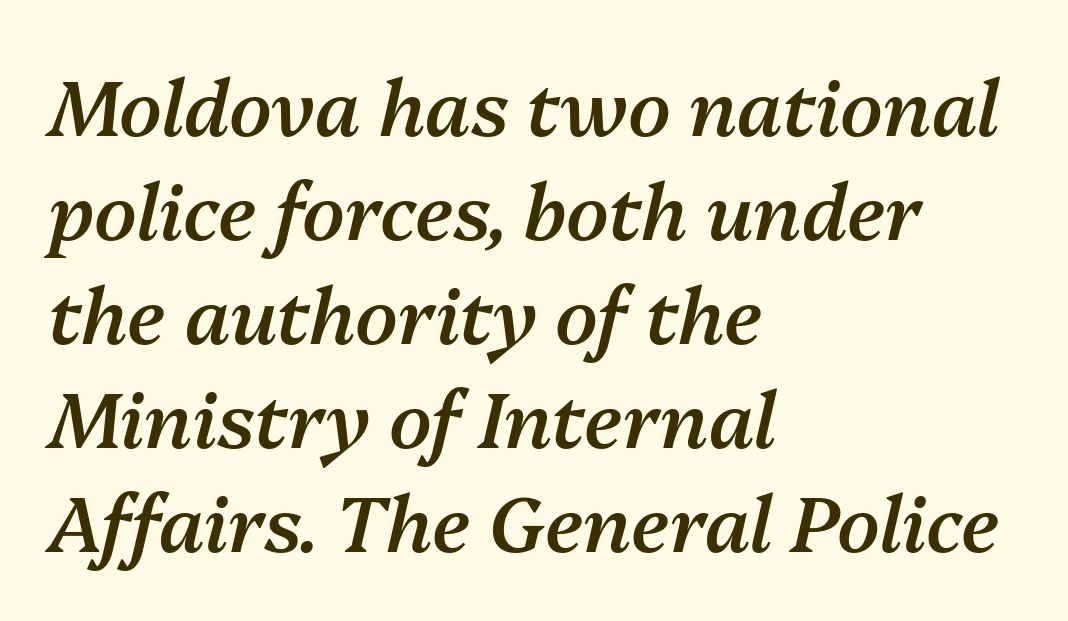
{"italic": "yes", "lean": "right", "slant_degrees": 13, "bold": "semi", "weight": "semibold", "width": "normal", "stroke_contrast": "medium", "x_height": "medium", "monospaced": "no", "underline": "no", "align": "left", "line_spacing": "normal", "line_spacing_ratio": 1.35, "letter_spacing": "normal", "letter_spacing_em": 0.0, "glyph_px": 77}
